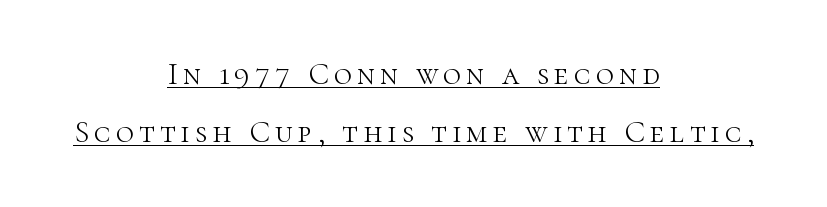
Unbolded letterforms with no extra heft. The face used here is proportionally spaced, like ordinary book or web type. Notice how a bar underscores the lettering throughout. Style check: upright. A student would call this center alignment; a typographer would say set centered.
